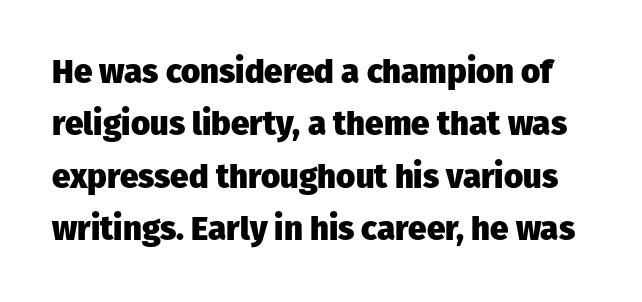
The image shows 33 px heavy sans-serif type, upright; set normal line spacing (1.59x), normal letter spacing, not underlined; low stroke contrast and a medium x-height.
